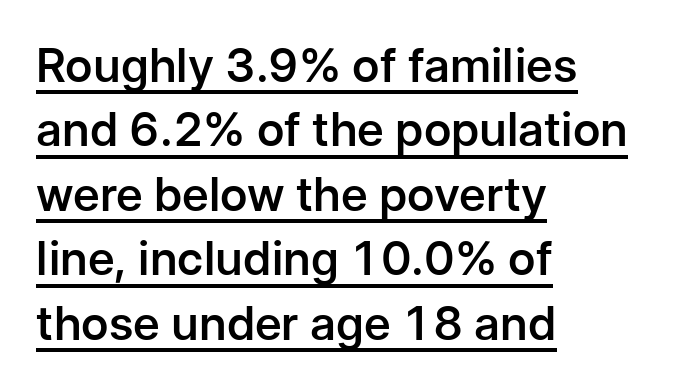
The type is set solid horizontally, with unmodified tracking. The glyphs have the mass of a demibold cut, below bold. Each line starts at the same left margin while the right side varies. Character widths vary here, with narrow letters taking less room than wide ones. The string is rendered with underlining switched on.
